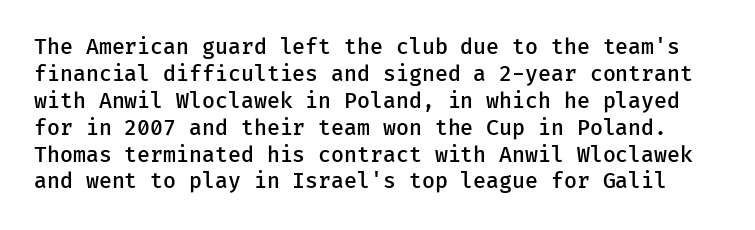
Notice how descenders clear the ascenders below comfortably — that's standard leading. Check under the words: just untouched page. If you drew a line through each stem, it would be perfectly vertical. Short note: letters normally spaced. Heft: intermediate — a semibold.
